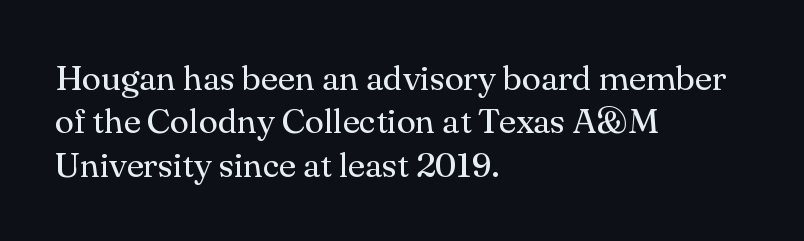
Q: Is the text bold? A: No.
Q: Is the text italic (slanted)? A: No, it is upright.
Q: Is the typeface a serif or a sans-serif typeface? A: Serif.
Q: Is the text underlined? A: No.
Q: How is the paragraph aligned? A: Left-aligned.
Q: Is the spacing between letters normal or unusually wide? A: Normal.
Q: Width (condensed, normal, or wide)? A: Normal.
Q: Stroke contrast? A: Medium.
Q: x-height? A: Small.
Q: Monospaced? A: No.
